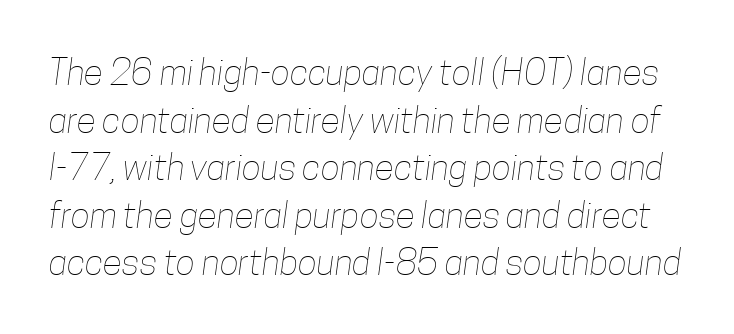
The image shows 36 px thin, condensed type; set normal line spacing (1.32x), normal letter spacing, not underlined; low stroke contrast and a medium x-height.
